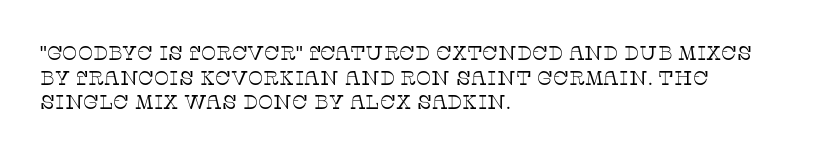
Casual observation: everything's shoved over to the left. This is not heavy type; no bold has been used. Italic? Not at all — the glyphs are vertical. The space beneath each line is pristine and unruled. No extra tracking has been applied to these lines.
